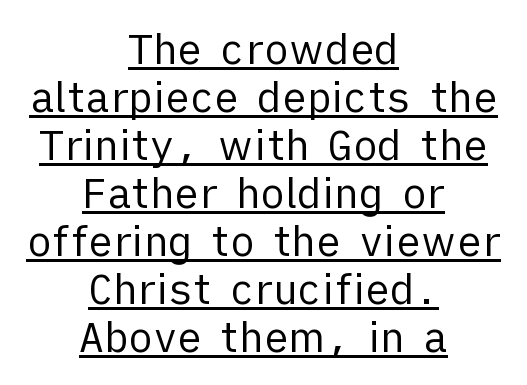
The letters stand upright; this is a roman face. The specimen includes a rule beneath the text block's lines. How are the letters spaced? Ordinarily, with no added tracking. Alignment: centered. Think of a printed novel: that variable character pitch is what you see here. The letterforms sit at book weight or below.
